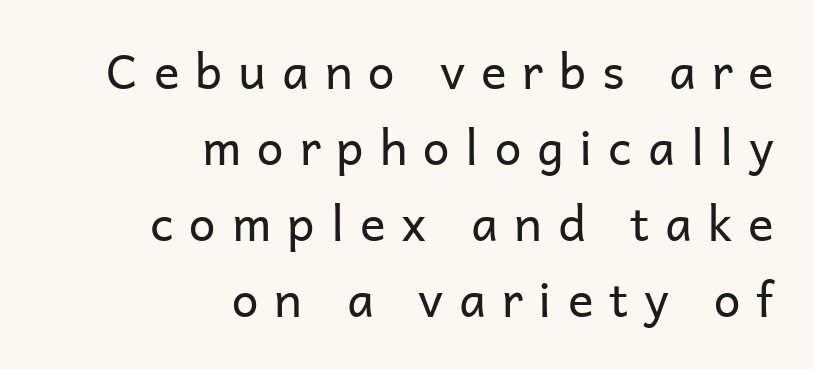
Reading down the column, the eye jumps a familiar distance to each next line. The font's upright variant was chosen for this text. Honestly, there is no underline to notice here at all. A typesetter would call this proportional, since set widths differ per character.
